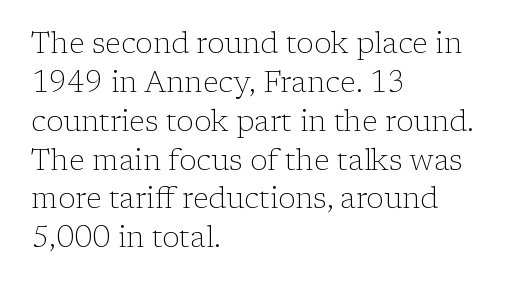
{"serif": "yes", "italic": "no", "bold": "no", "weight": "light", "width": "normal", "stroke_contrast": "low", "x_height": "medium", "monospaced": "no", "underline": "no", "align": "left", "line_spacing": "normal", "line_spacing_ratio": 1.34, "letter_spacing": "normal", "letter_spacing_em": 0.0, "glyph_px": 29}
